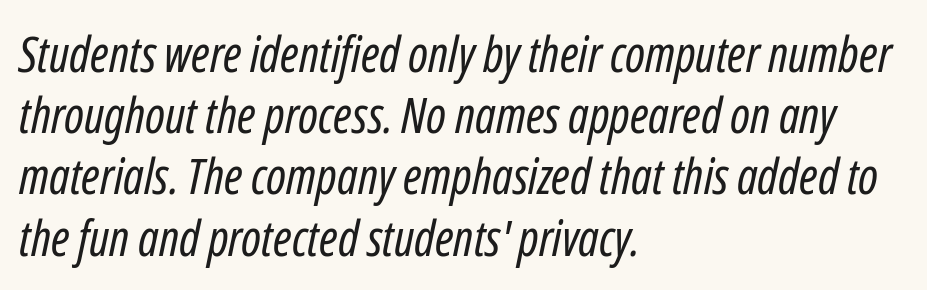
Q: Is the text bold? A: No.
Q: Is the text italic (slanted)? A: Yes, it leans right by about 12 degrees.
Q: Is the text underlined? A: No.
Q: How is the paragraph aligned? A: Left-aligned.
Q: Is the spacing between letters normal or unusually wide? A: Normal.
Q: Is the spacing between lines tight, normal or loose? A: Normal.
Q: Width (condensed, normal, or wide)? A: Condensed.
Q: Stroke contrast? A: Low.
Q: x-height? A: Medium.
Q: Monospaced? A: No.
